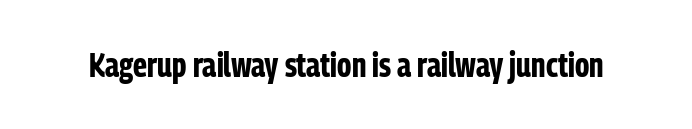
{"serif": "no", "italic": "no", "bold": "yes", "weight": "bold", "width": "condensed", "stroke_contrast": "low", "x_height": "medium", "monospaced": "no", "underline": "no", "letter_spacing": "normal", "letter_spacing_em": 0.0, "glyph_px": 34}
